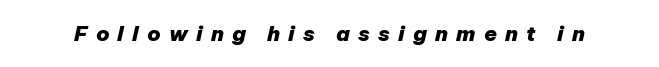
Q: Is the text bold? A: Yes.
Q: Is the text italic (slanted)? A: Yes, it leans right by about 12 degrees.
Q: Is the text underlined? A: No.
Q: Is the spacing between letters normal or unusually wide? A: Unusually wide.
